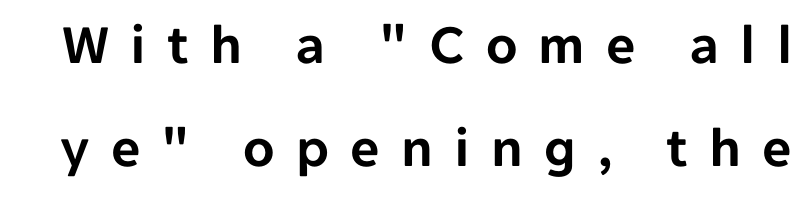
The image shows 57 px sans-serif type, upright; set line spacing 1.81x, unusually wide letter spacing (+0.37 em), not underlined; low stroke contrast and a medium x-height.
